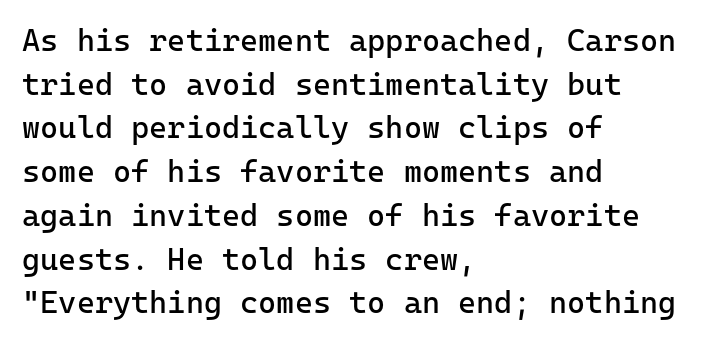
The font family rendered here belongs to the sans-serif group. Check under the words: just untouched page. Every character sits straight up, as roman type does. No heavy texture on the line: the type isn't bold. Which margin do the lines hug? The left one — the right edge is uneven.
